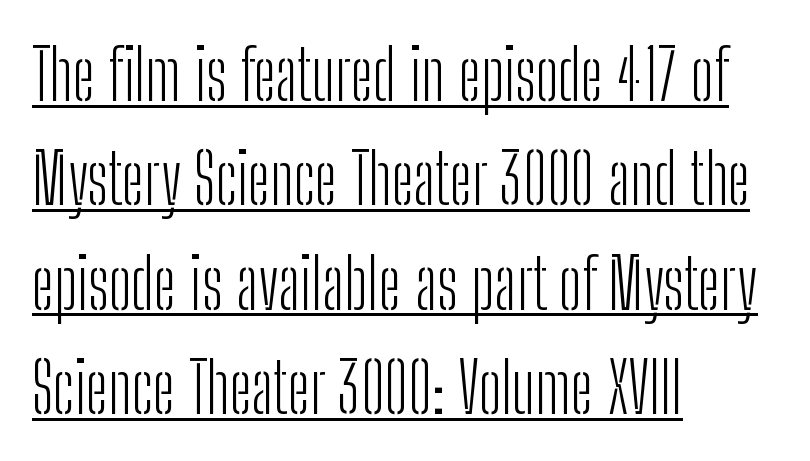
Q: Is the text bold? A: No.
Q: Is the text italic (slanted)? A: No, it is upright.
Q: Is the typeface a serif or a sans-serif typeface? A: Sans-serif.
Q: Is the text underlined? A: Yes.
Q: How is the paragraph aligned? A: Left-aligned.
Q: Is the spacing between letters normal or unusually wide? A: Normal.
Q: Is the spacing between lines tight, normal or loose? A: Normal.
Q: Width (condensed, normal, or wide)? A: Condensed.
Q: Stroke contrast? A: Low.
Q: x-height? A: Medium.
Q: Monospaced? A: No.
